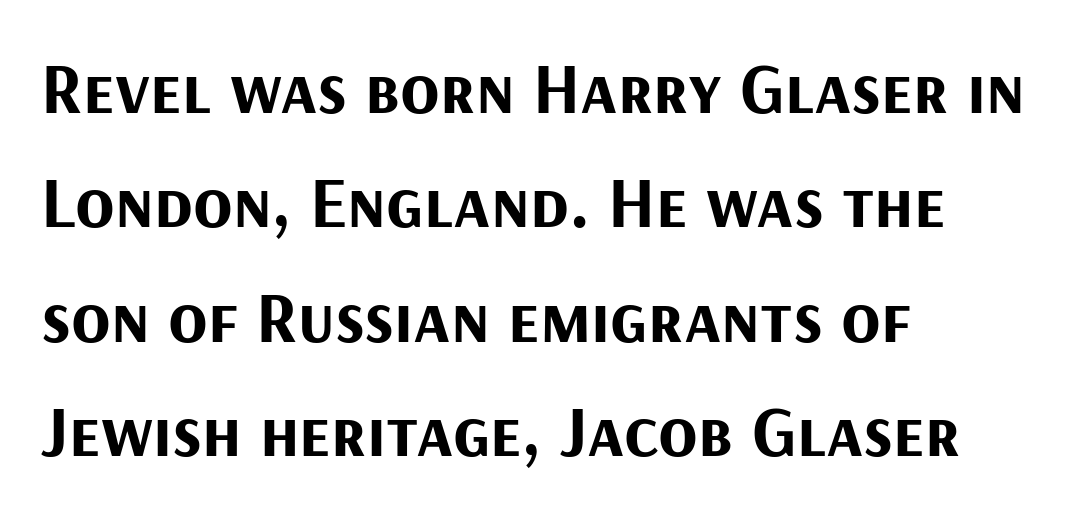
Q: Is the text bold? A: Yes.
Q: Is the text italic (slanted)? A: No, it is upright.
Q: Is the typeface a serif or a sans-serif typeface? A: Sans-serif.
Q: Is the text underlined? A: No.
Q: How is the paragraph aligned? A: Left-aligned.
Q: Is the spacing between letters normal or unusually wide? A: Normal.
Q: Is the spacing between lines tight, normal or loose? A: Normal.
Q: Width (condensed, normal, or wide)? A: Normal.
Q: Stroke contrast? A: Medium.
Q: x-height? A: Medium.
Q: Monospaced? A: No.
